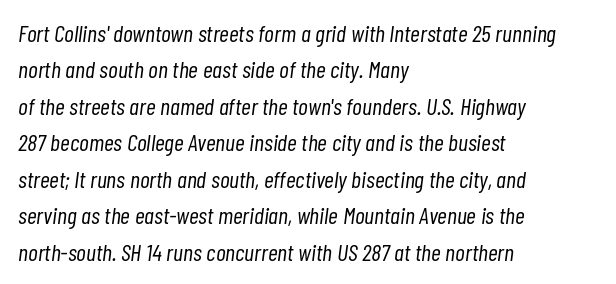
Q: Is the text bold? A: No.
Q: Is the text italic (slanted)? A: Yes, it leans right by about 7 degrees.
Q: Is the text underlined? A: No.
Q: How is the paragraph aligned? A: Left-aligned.
Q: Is the spacing between letters normal or unusually wide? A: Normal.
Q: Is the spacing between lines tight, normal or loose? A: Normal.
